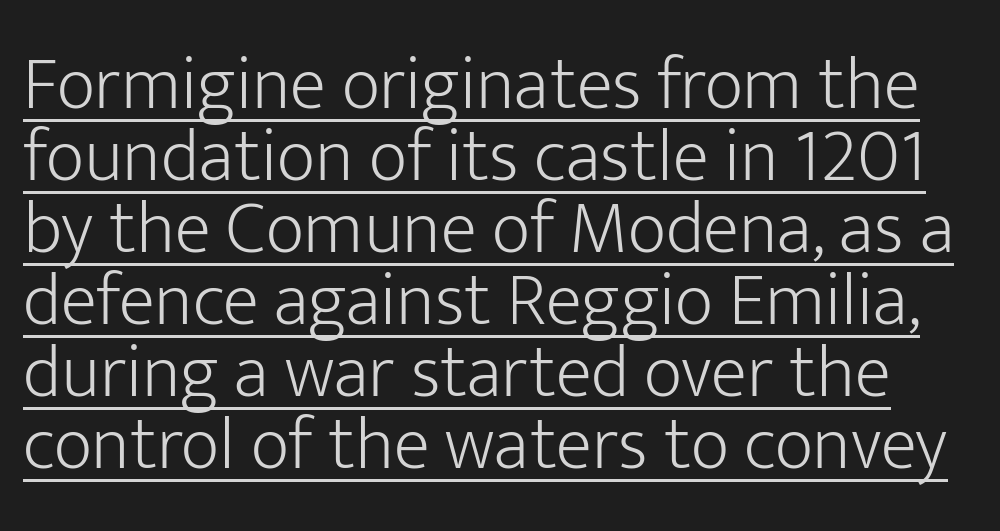
Q: Is the text bold? A: No.
Q: Is the text italic (slanted)? A: No, it is upright.
Q: Is the typeface a serif or a sans-serif typeface? A: Sans-serif.
Q: Is the text underlined? A: Yes.
Q: Is the spacing between letters normal or unusually wide? A: Normal.
Q: Is the spacing between lines tight, normal or loose? A: Tight.
Q: Width (condensed, normal, or wide)? A: Normal.
Q: Stroke contrast? A: Low.
Q: x-height? A: Medium.
Q: Monospaced? A: No.
